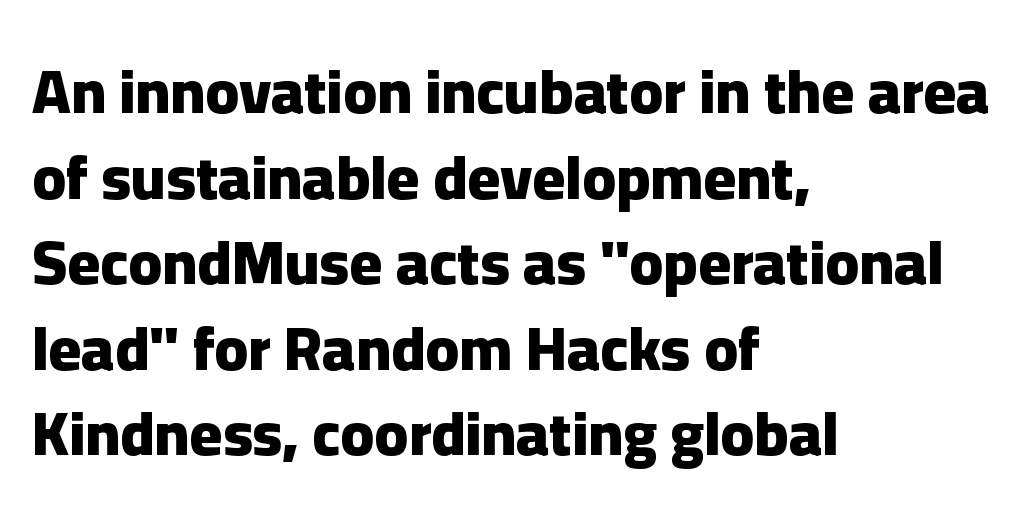
Q: Is the text bold? A: Yes.
Q: Is the text italic (slanted)? A: No, it is upright.
Q: Is the typeface a serif or a sans-serif typeface? A: Sans-serif.
Q: Is the text underlined? A: No.
Q: How is the paragraph aligned? A: Left-aligned.
Q: Is the spacing between letters normal or unusually wide? A: Normal.
Q: Is the spacing between lines tight, normal or loose? A: Normal.
Q: Width (condensed, normal, or wide)? A: Normal.
Q: Stroke contrast? A: Low.
Q: x-height? A: Medium.
Q: Monospaced? A: No.
